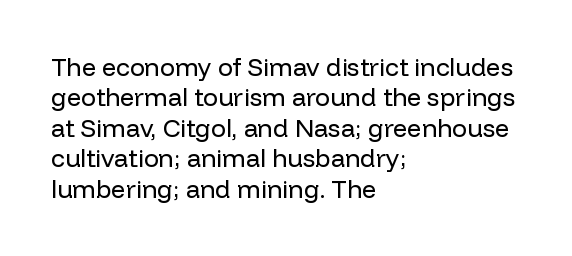
{"italic": "no", "bold": "no", "underline": "no", "align": "left", "line_spacing_ratio": 1.22, "letter_spacing": "normal", "letter_spacing_em": 0.0, "glyph_px": 25}
